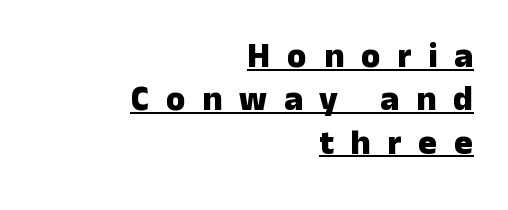
In CSS terms this would be text-align: right. Quick note: underline on. Grotesque or geometric, the face here clearly has no serifs. Vertical strokes here are truly vertical. Letter spacing: wide.
